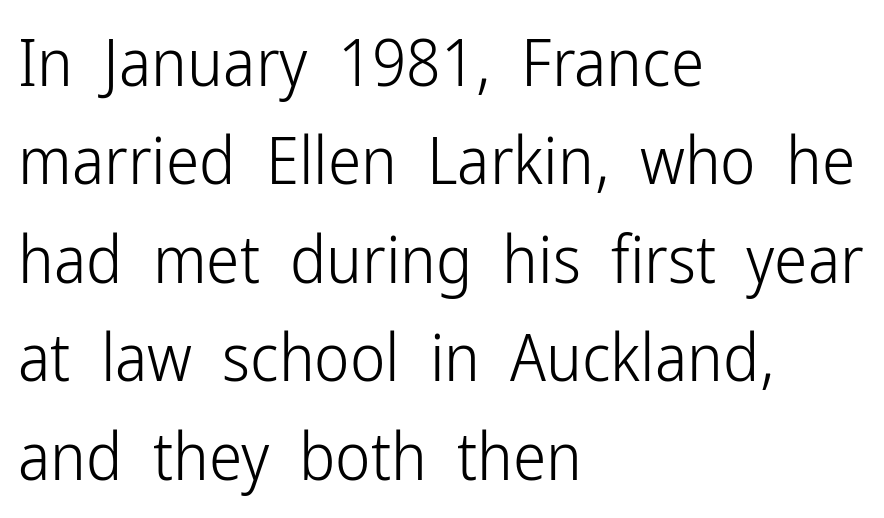
{"serif": "no", "italic": "no", "bold": "no", "weight": "light", "width": "condensed", "stroke_contrast": "low", "x_height": "medium", "monospaced": "no", "underline": "no", "align": "left", "line_spacing": "normal", "line_spacing_ratio": 1.47, "letter_spacing": "normal", "letter_spacing_em": 0.0, "glyph_px": 67}
